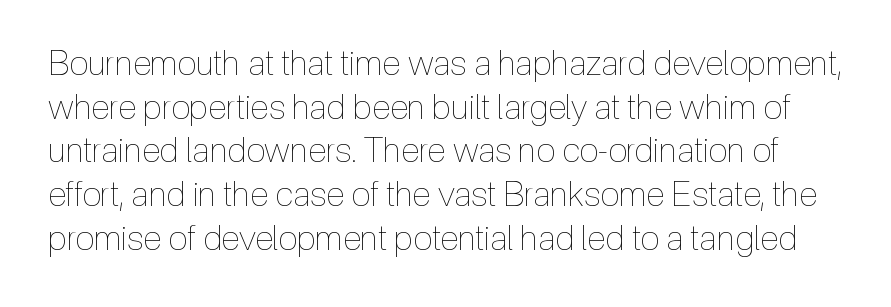
The area under the type is left untouched. Standard letterfit; no display-style spreading of the glyphs. The weight tops out at a normal text grade. This sample has the flowing, uneven cadence of proportional lettering. Notice how the stems are strictly vertical — no italics here. Regular leading.
